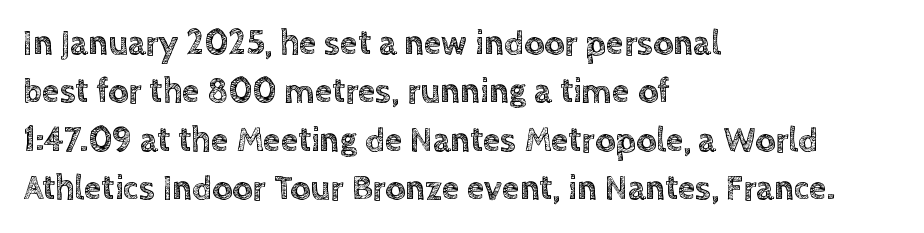
Q: Is the text italic (slanted)? A: No, it is upright.
Q: Is the text underlined? A: No.
Q: How is the paragraph aligned? A: Left-aligned.
Q: Is the spacing between letters normal or unusually wide? A: Normal.
Q: Is the spacing between lines tight, normal or loose? A: Normal.
Q: Width (condensed, normal, or wide)? A: Normal.
Q: x-height? A: Large.
Q: Monospaced? A: No.
